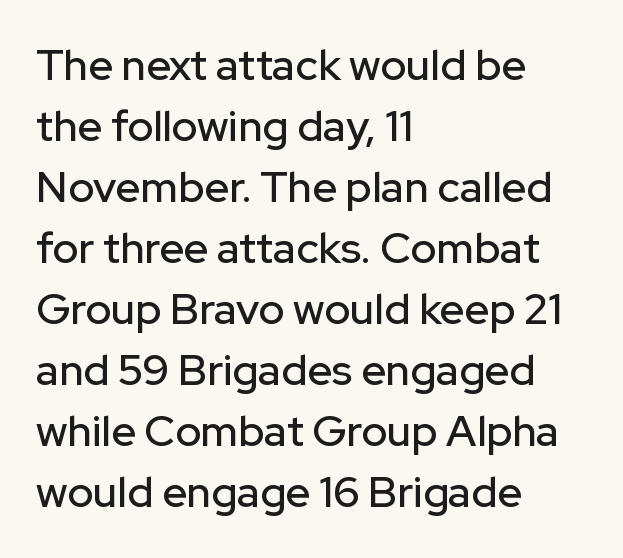
Which margin do the lines hug? The left one — the right edge is uneven. Notice how the stems are strictly vertical — no italics here. Note the varied advance widths — an 'i' is clearly narrower than an 'm'. Anything drawn beneath the words? Only blank space. Nope, no serifs anywhere on these letters.
